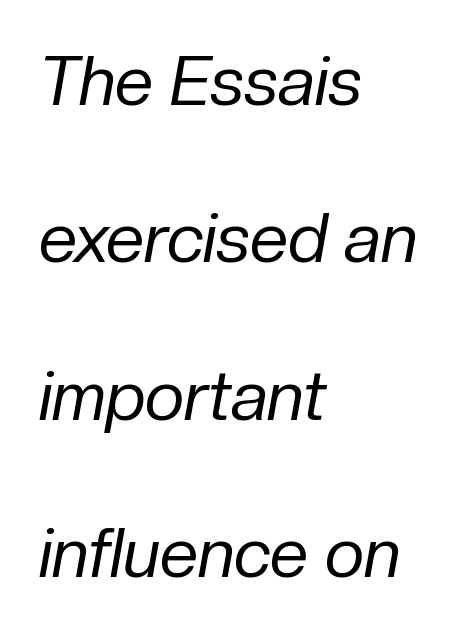
The image shows 69 px regular-weight type, italic (leaning right); set left-aligned, loose line spacing (2.28x), normal letter spacing, not underlined; low stroke contrast and a medium x-height.
